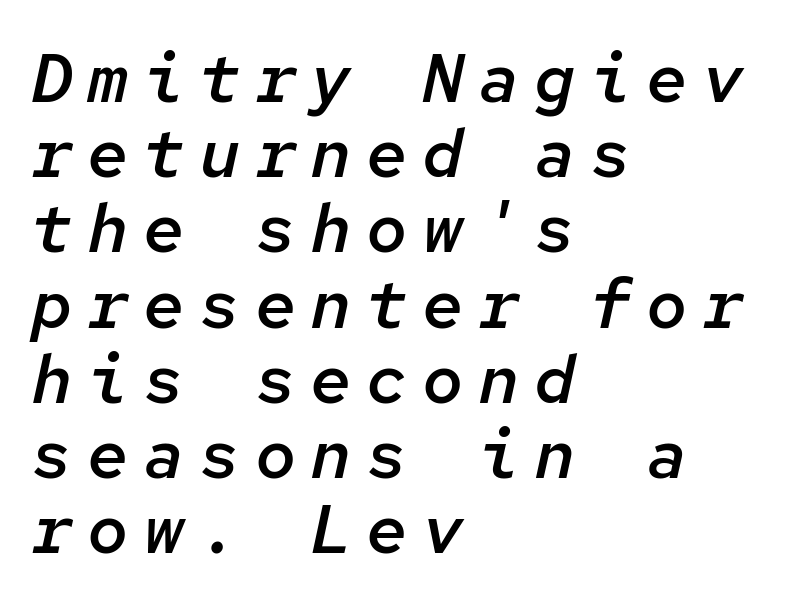
{"italic": "yes", "lean": "right", "slant_degrees": 12, "bold": "semi", "weight": "semibold", "width": "normal", "stroke_contrast": "low", "x_height": "medium", "monospaced": "yes", "underline": "no", "align": "left", "line_spacing": "tight", "line_spacing_ratio": 1.09, "letter_spacing": "wide", "letter_spacing_em": 0.21, "glyph_px": 69}
